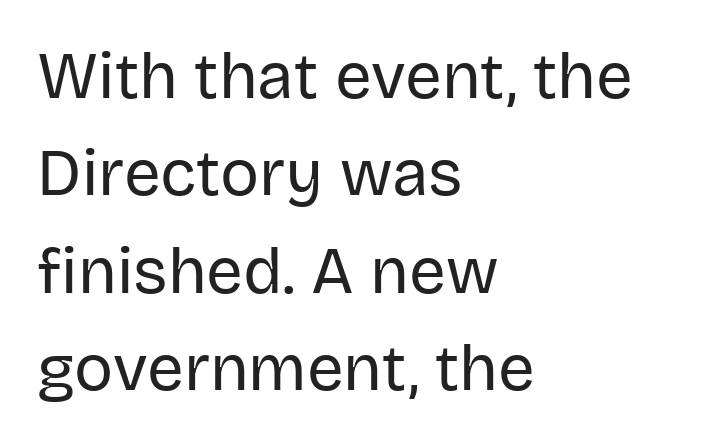
This sample uses plain, unmodified letter spacing. The space beneath each line is pristine and unruled. This is not heavy type; no bold has been used. Think of a printed novel: that variable character pitch is what you see here. Posture: vertical.
